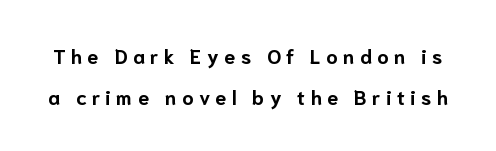
What weight is shown? A full bold with thick strokes. Ordinary non-slanted type is in use. Glance below the letters and you will spot only blank space. Here the glyphs are tracked loosely, breaking word shapes into spaced letters. A great deal of white space separates one row of letters from the next.
